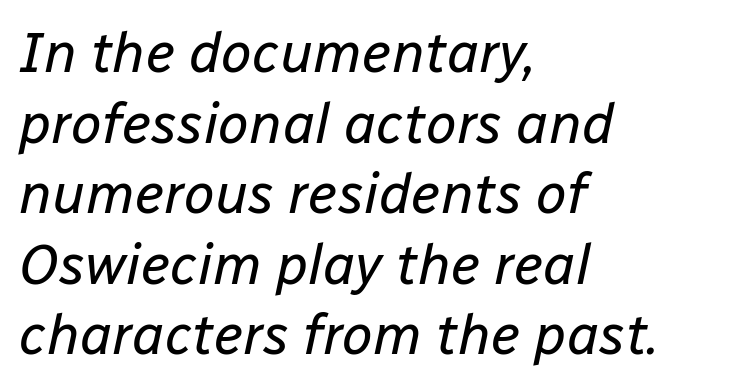
{"italic": "yes", "lean": "right", "slant_degrees": 12, "bold": "no", "weight": "regular", "width": "normal", "stroke_contrast": "low", "x_height": "medium", "monospaced": "no", "underline": "no", "align": "left", "line_spacing": "normal", "line_spacing_ratio": 1.26, "letter_spacing": "normal", "letter_spacing_em": 0.0, "glyph_px": 56}
